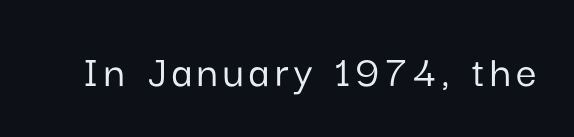
Q: Is the text italic (slanted)? A: No, it is upright.
Q: Is the typeface a serif or a sans-serif typeface? A: Sans-serif.
Q: Is the text underlined? A: No.
Q: Width (condensed, normal, or wide)? A: Normal.
Q: Stroke contrast? A: Low.
Q: x-height? A: Medium.
Q: Monospaced? A: No.
